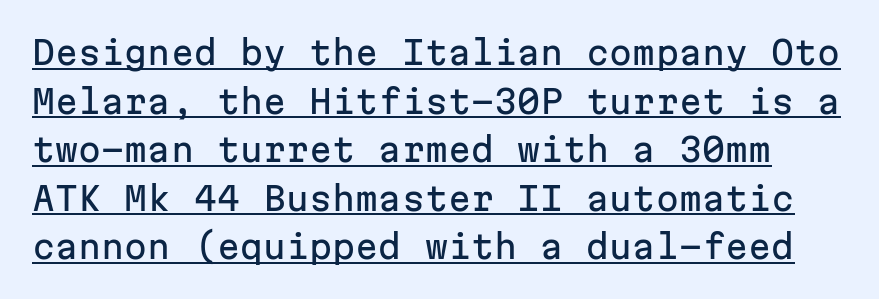
Q: Is the text italic (slanted)? A: No, it is upright.
Q: Is the typeface a serif or a sans-serif typeface? A: Sans-serif.
Q: Is the text underlined? A: Yes.
Q: Is the spacing between letters normal or unusually wide? A: Normal.
Q: Is the spacing between lines tight, normal or loose? A: Normal.
Q: Width (condensed, normal, or wide)? A: Normal.
Q: Stroke contrast? A: Low.
Q: x-height? A: Medium.
Q: Monospaced? A: Yes.
